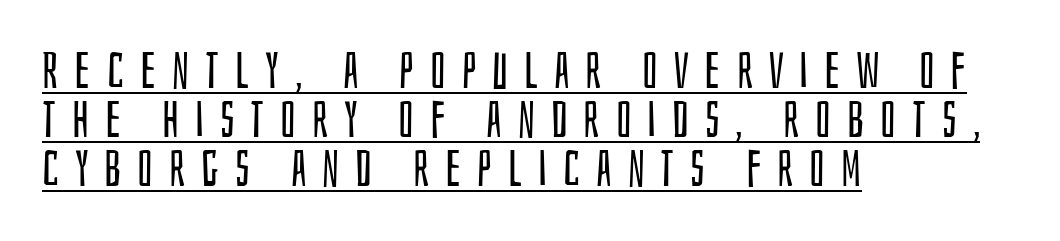
Underlining? Definitely there. Every character sits straight up, as roman type does. Is the block centered? No — it sits flush against the left margin. Observe the absence of serifs on each vertical stroke in this sample.
